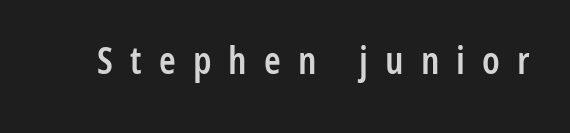
Q: Is the text bold? A: Semi-bold.
Q: Is the text italic (slanted)? A: No, it is upright.
Q: Is the typeface a serif or a sans-serif typeface? A: Sans-serif.
Q: Is the text underlined? A: No.
Q: Is the spacing between letters normal or unusually wide? A: Unusually wide.
Q: Width (condensed, normal, or wide)? A: Condensed.
Q: Stroke contrast? A: Low.
Q: x-height? A: Medium.
Q: Monospaced? A: No.
